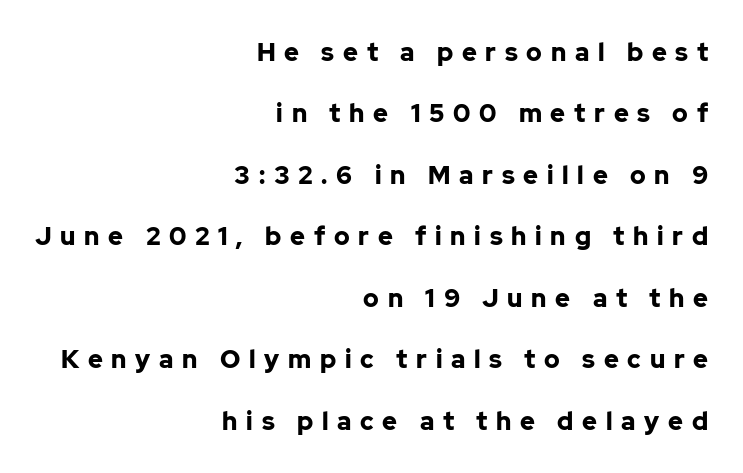
The image shows 25 px bold type, upright; set right-aligned, loose line spacing (2.46x), unusually wide letter spacing (+0.35 em), not underlined.
